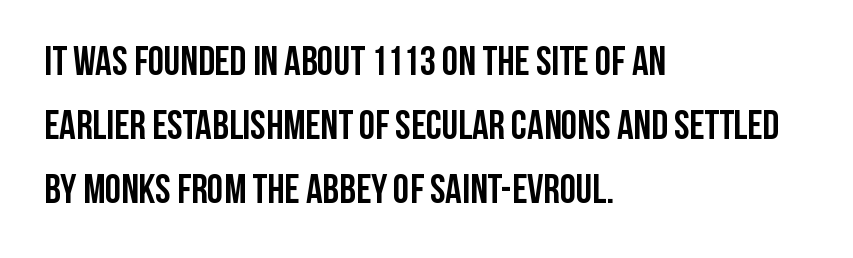
The image shows 41 px semibold, condensed sans-serif type, upright; set left-aligned, normal line spacing (1.56x), normal letter spacing, not underlined; low stroke contrast and a large x-height.
